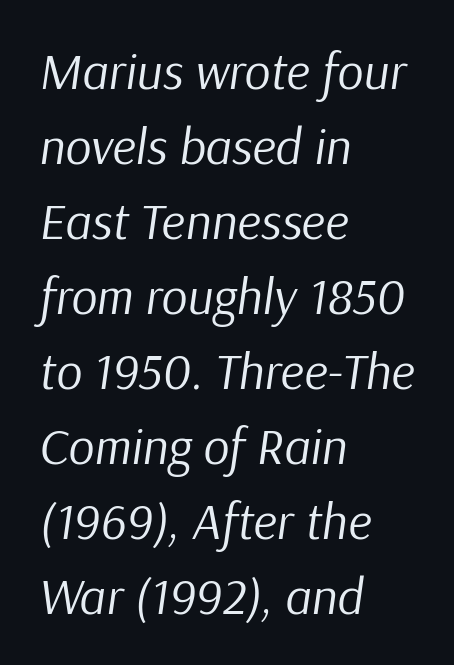
Q: Is the text bold? A: No.
Q: Is the text italic (slanted)? A: Yes, it leans right by about 9 degrees.
Q: Is the text underlined? A: No.
Q: How is the paragraph aligned? A: Left-aligned.
Q: Is the spacing between letters normal or unusually wide? A: Normal.
Q: Is the spacing between lines tight, normal or loose? A: Normal.
Q: Width (condensed, normal, or wide)? A: Normal.
Q: Stroke contrast? A: Low.
Q: x-height? A: Medium.
Q: Monospaced? A: No.
